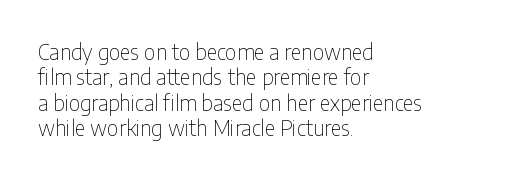
Q: Is the text bold? A: No.
Q: Is the text italic (slanted)? A: No, it is upright.
Q: Is the text underlined? A: No.
Q: How is the paragraph aligned? A: Left-aligned.
Q: Is the spacing between letters normal or unusually wide? A: Normal.
